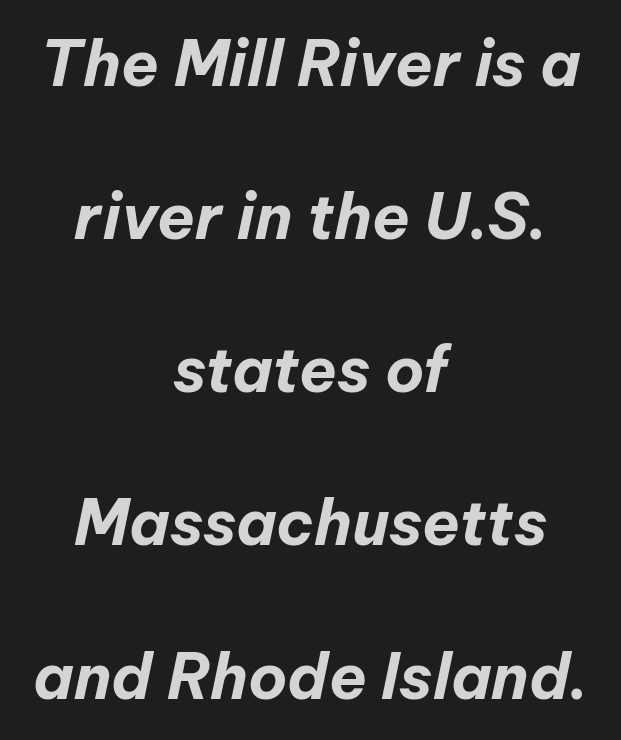
Q: Is the text bold? A: Yes.
Q: Is the text italic (slanted)? A: Yes, it leans right by about 12 degrees.
Q: Is the text underlined? A: No.
Q: How is the paragraph aligned? A: Centered.
Q: Is the spacing between letters normal or unusually wide? A: Normal.
Q: Is the spacing between lines tight, normal or loose? A: Loose.
Q: Width (condensed, normal, or wide)? A: Normal.
Q: Stroke contrast? A: Low.
Q: x-height? A: Medium.
Q: Monospaced? A: No.
